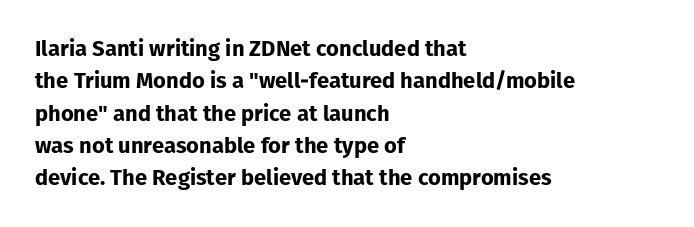
{"italic": "no", "bold": "yes", "underline": "no", "align": "left", "line_spacing": "normal", "line_spacing_ratio": 1.47, "letter_spacing": "normal", "letter_spacing_em": 0.0, "glyph_px": 22}
